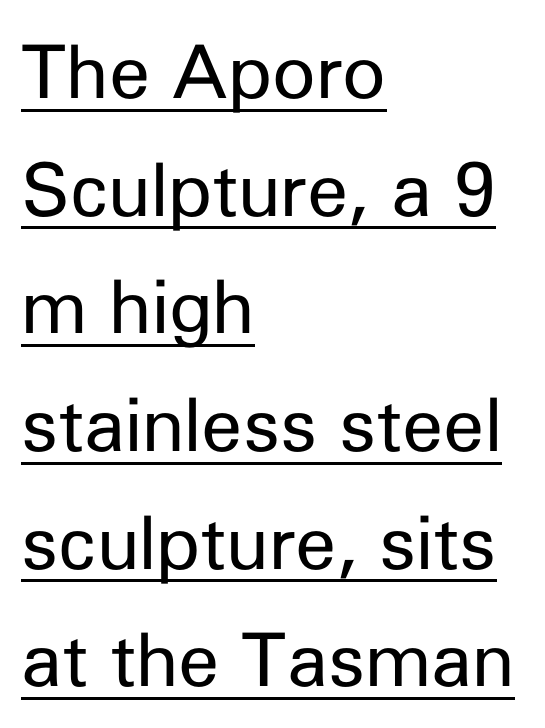
Underline: present. You could not count columns in this text — the font is proportionally spaced. The gaps between neighbouring characters are ordinary and unremarkable. Stroke terminals: plain, sans-serif. Heaviness? Minimal to ordinary, like unemphasized prose.
